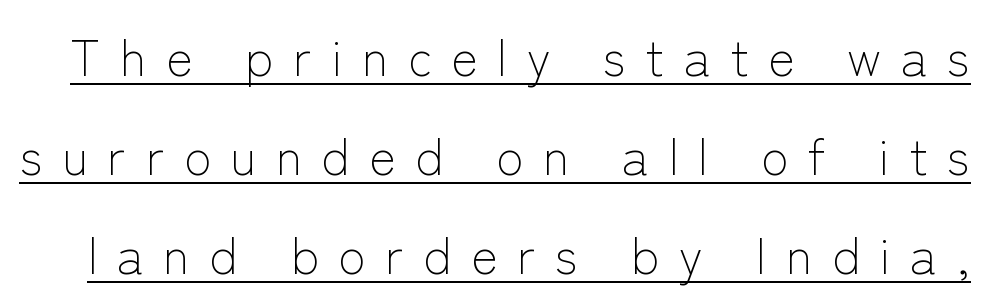
Q: Is the text bold? A: No.
Q: Is the text italic (slanted)? A: No, it is upright.
Q: Is the typeface a serif or a sans-serif typeface? A: Sans-serif.
Q: Is the text underlined? A: Yes.
Q: Is the spacing between letters normal or unusually wide? A: Unusually wide.
Q: Is the spacing between lines tight, normal or loose? A: Loose.
Q: Width (condensed, normal, or wide)? A: Normal.
Q: Stroke contrast? A: Low.
Q: x-height? A: Medium.
Q: Monospaced? A: No.
